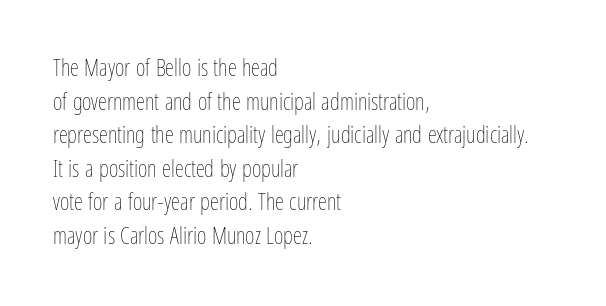
Q: Is the text bold? A: No.
Q: Is the text italic (slanted)? A: No, it is upright.
Q: Is the text underlined? A: No.
Q: How is the paragraph aligned? A: Left-aligned.
Q: Is the spacing between letters normal or unusually wide? A: Normal.
Q: Is the spacing between lines tight, normal or loose? A: Normal.
